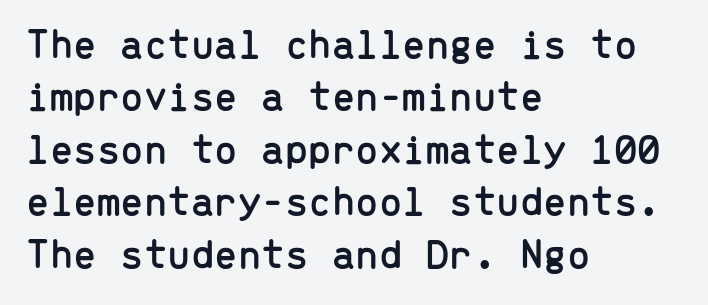
The image shows 42 px sans-serif type, upright, monospaced; set left-aligned, normal line spacing (1.25x), normal letter spacing, not underlined; low stroke contrast and a medium x-height.
